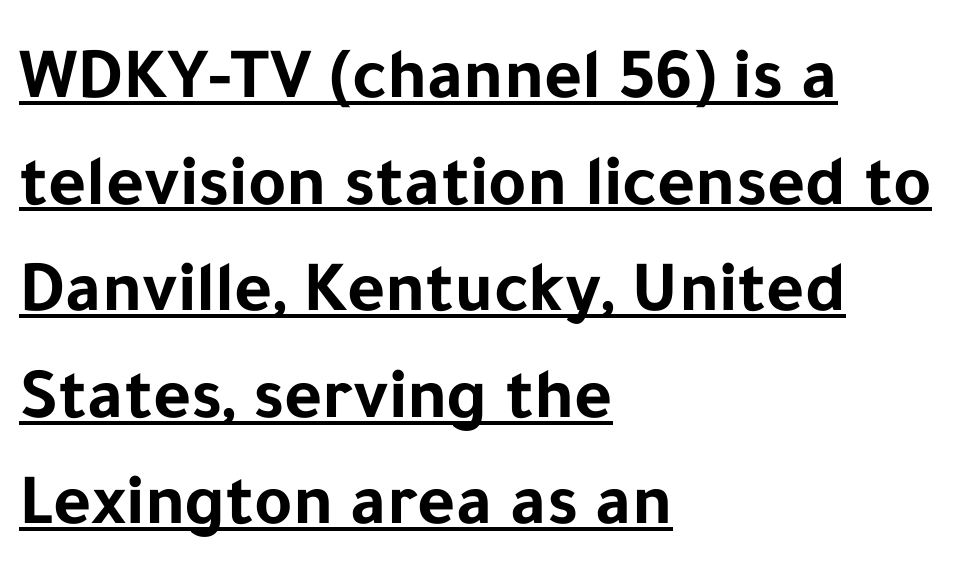
The image shows 73 px bold sans-serif type, upright; set left-aligned, normal line spacing (1.46x), normal letter spacing, underlined; low stroke contrast and a medium x-height.
